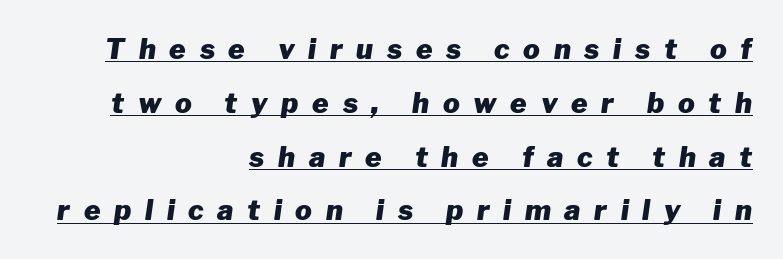
{"italic": "yes", "lean": "right", "slant_degrees": 8, "bold": "yes", "weight": "heavy", "width": "normal", "stroke_contrast": "low", "x_height": "medium", "monospaced": "no", "underline": "yes", "align": "right", "line_spacing": "loose", "line_spacing_ratio": 1.92, "letter_spacing": "wide", "letter_spacing_em": 0.49, "glyph_px": 28}
